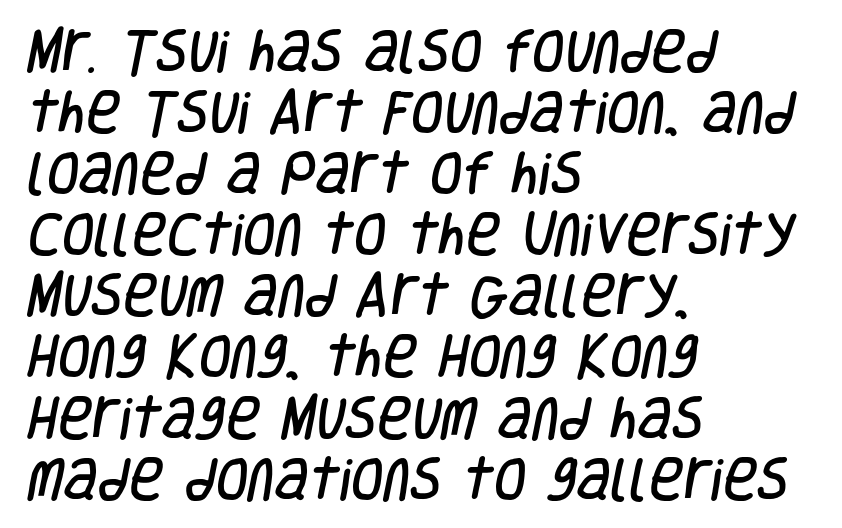
Q: Is the typeface a serif or a sans-serif typeface? A: Sans-serif.
Q: Is the text underlined? A: No.
Q: How is the paragraph aligned? A: Left-aligned.
Q: Is the spacing between letters normal or unusually wide? A: Normal.
Q: Is the spacing between lines tight, normal or loose? A: Normal.
Q: Width (condensed, normal, or wide)? A: Condensed.
Q: Stroke contrast? A: Low.
Q: x-height? A: Large.
Q: Monospaced? A: No.
